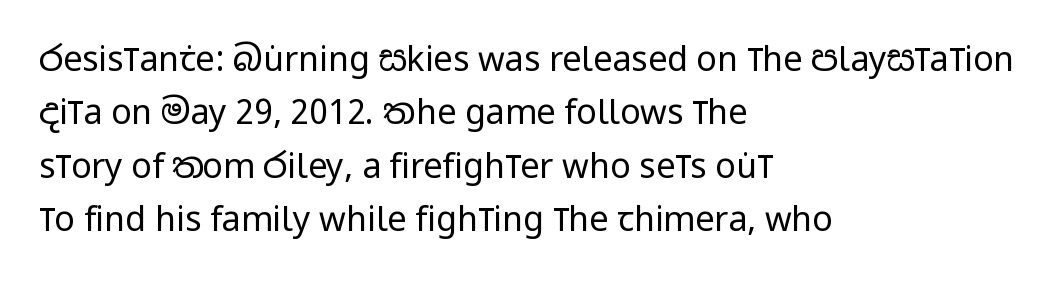
The image shows 34 px regular-weight, condensed sans-serif type, upright; set left-aligned, normal line spacing (1.57x), normal letter spacing, not underlined; low stroke contrast and a large x-height.
